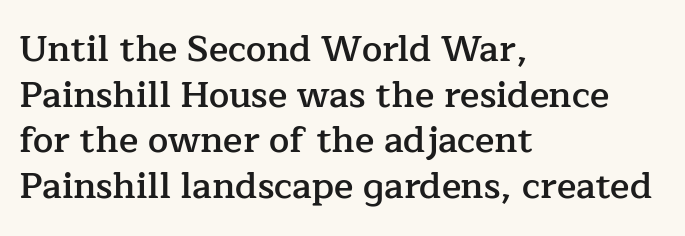
{"serif": "yes", "italic": "no", "bold": "semi", "weight": "semibold", "width": "normal", "stroke_contrast": "low", "x_height": "medium", "monospaced": "no", "underline": "no", "align": "left", "line_spacing": "normal", "line_spacing_ratio": 1.27, "letter_spacing": "normal", "letter_spacing_em": 0.0, "glyph_px": 36}
